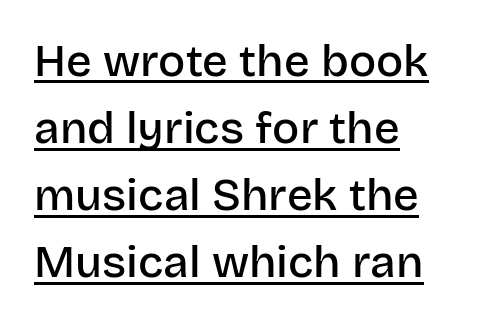
Font category for this specimen: sans-serif. Designer's note — italics off, roman on. A typesetter would call this proportional, since set widths differ per character. The letters are semibold — heavier than regular but short of a full bold. Notice how the passage keeps a crisp vertical edge on the left only. In designer terms, the underline attribute is active on this setting.
